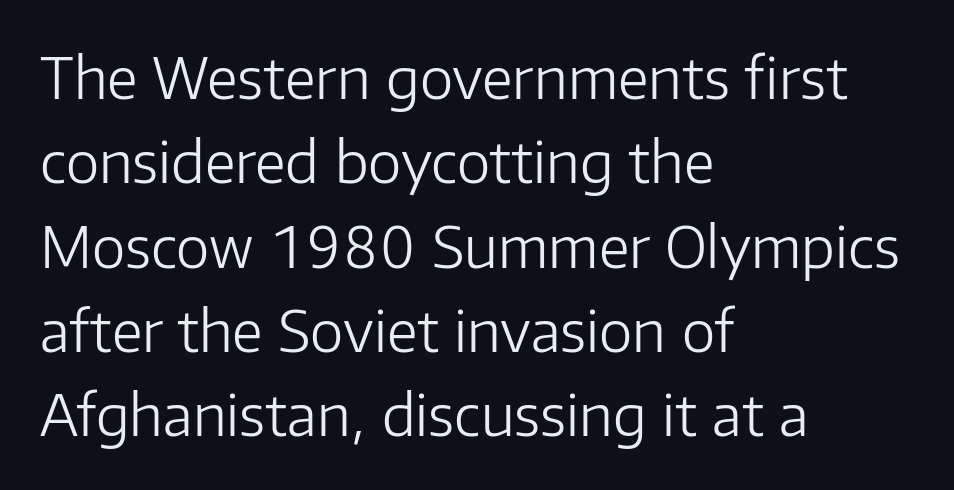
The image shows 57 px light sans-serif type, upright; set left-aligned, normal line spacing (1.48x), normal letter spacing, not underlined; low stroke contrast and a medium x-height.
